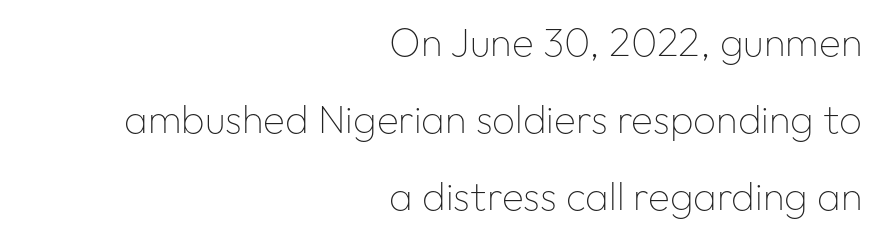
{"serif": "no", "italic": "no", "bold": "no", "weight": "thin", "width": "normal", "stroke_contrast": "low", "x_height": "medium", "monospaced": "no", "underline": "no", "align": "right", "line_spacing": "loose", "line_spacing_ratio": 1.93, "letter_spacing": "normal", "letter_spacing_em": 0.0, "glyph_px": 40}
